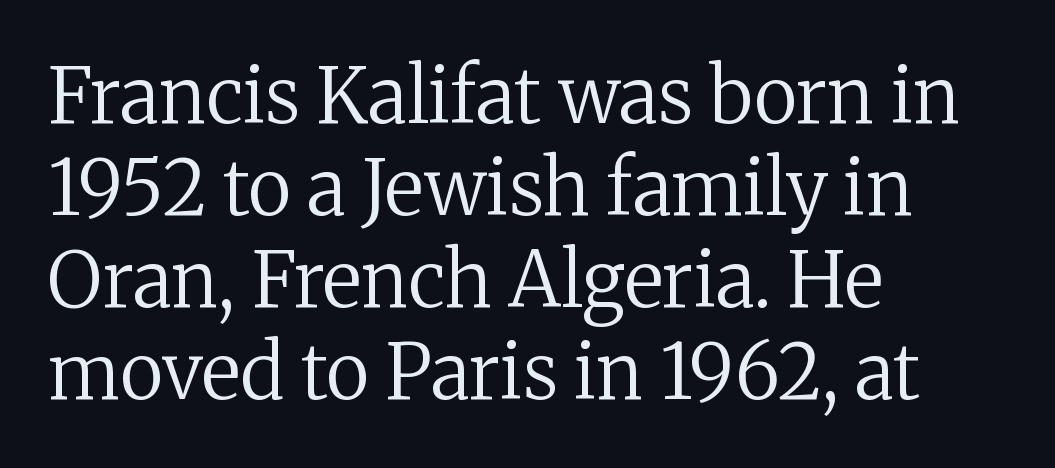
Nobody drew a line under any word here. Is the block centered? No — it sits flush against the left margin. This sample uses a serif face. The letters sit at their default tracking, neither squeezed nor spread.
